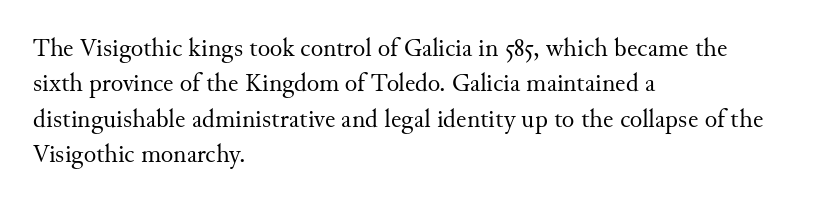
{"italic": "no", "bold": "no", "underline": "no", "align": "left", "line_spacing": "normal", "line_spacing_ratio": 1.36, "letter_spacing": "normal", "letter_spacing_em": 0.0, "glyph_px": 26}
